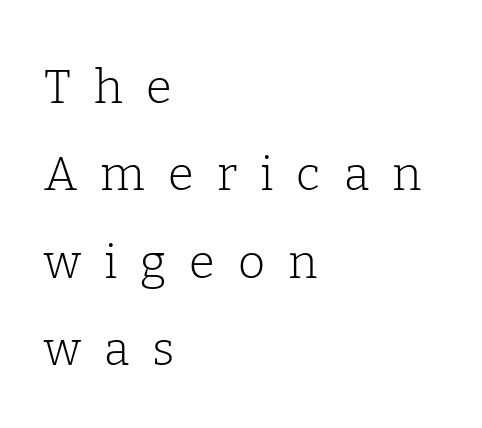
Q: Is the text bold? A: No.
Q: Is the text italic (slanted)? A: No, it is upright.
Q: Is the typeface a serif or a sans-serif typeface? A: Serif.
Q: Is the text underlined? A: No.
Q: How is the paragraph aligned? A: Left-aligned.
Q: Is the spacing between letters normal or unusually wide? A: Unusually wide.
Q: Width (condensed, normal, or wide)? A: Normal.
Q: Stroke contrast? A: Low.
Q: x-height? A: Medium.
Q: Monospaced? A: No.
